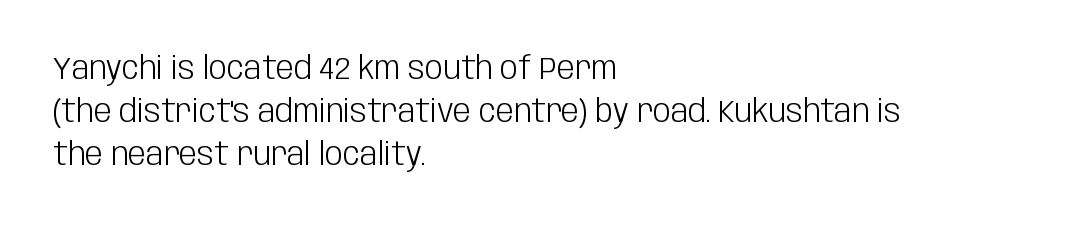
{"serif": "no", "italic": "no", "bold": "no", "weight": "light", "width": "condensed", "stroke_contrast": "low", "x_height": "large", "monospaced": "no", "underline": "no", "align": "left", "line_spacing": "normal", "line_spacing_ratio": 1.34, "letter_spacing": "normal", "letter_spacing_em": 0.0, "glyph_px": 32}
